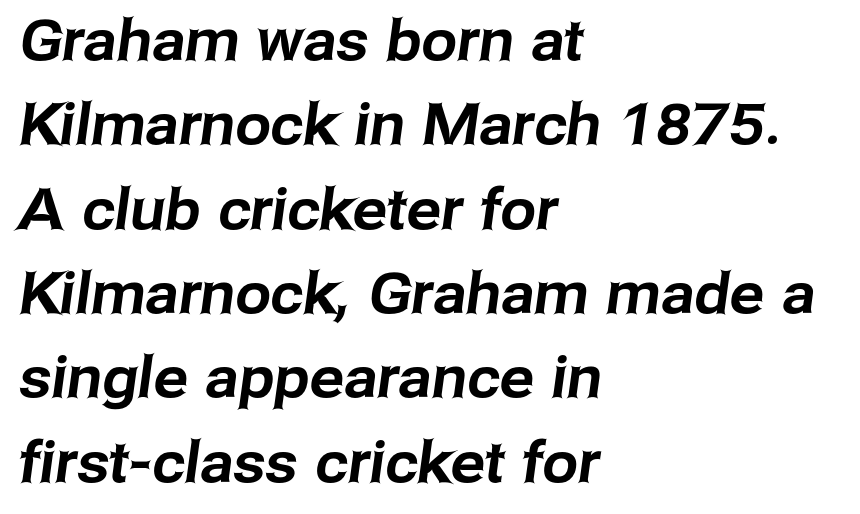
You could not count columns in this text — the font is proportionally spaced. If you drew a ruler down the left edge, every line would touch it. No extra tracking has been applied to these lines. Whoever set this chose a conventional vertical rhythm. Check where the strokes stop: nothing finishes them off — pure sans.
